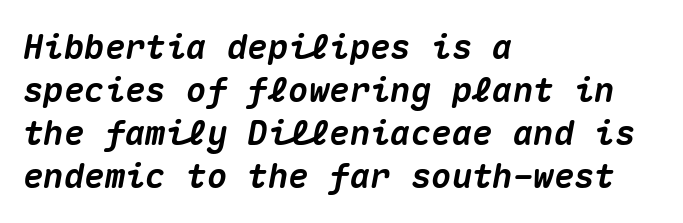
{"italic": "yes", "lean": "right", "slant_degrees": 10, "bold": "yes", "weight": "heavy", "width": "normal", "stroke_contrast": "medium", "x_height": "medium", "monospaced": "yes", "underline": "no", "align": "left", "line_spacing": "normal", "line_spacing_ratio": 1.26, "letter_spacing": "normal", "letter_spacing_em": 0.0, "glyph_px": 34}
